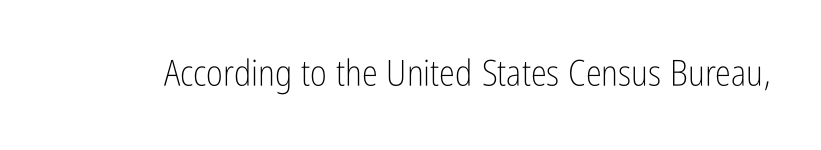
The image shows 36 px light, condensed sans-serif type, upright; set normal letter spacing, not underlined; low stroke contrast and a medium x-height.
